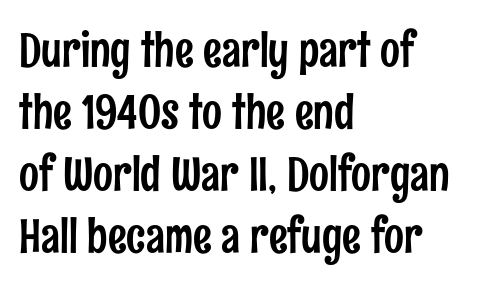
The image shows 47 px condensed sans-serif type, upright; set left-aligned, normal line spacing (1.32x), normal letter spacing, not underlined; low stroke contrast and a medium x-height.
